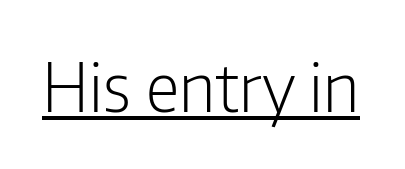
{"serif": "no", "italic": "no", "bold": "no", "weight": "light", "width": "condensed", "stroke_contrast": "low", "x_height": "medium", "monospaced": "no", "underline": "yes", "letter_spacing": "normal", "letter_spacing_em": 0.0, "glyph_px": 67}
